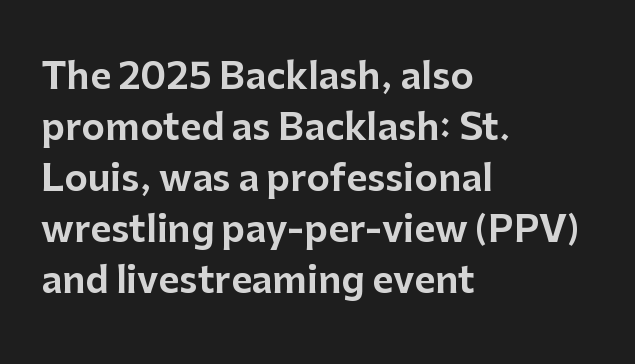
Vertically, the passage feels balanced, rows spaced as you'd expect. The letters sit at their default tracking, neither squeezed nor spread. The passage shown is typed in a proportional face where columns would drift. Glance below the letters and you will spot only blank space. The typeface chosen for these lines omits serifs.
